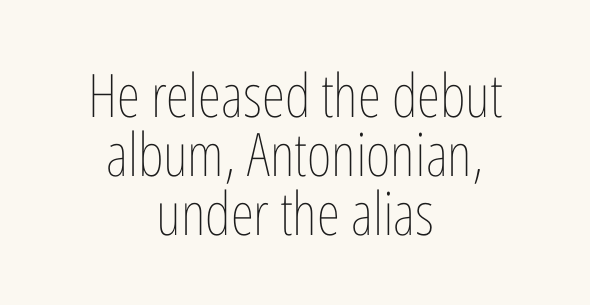
{"italic": "no", "bold": "no", "weight": "thin", "width": "condensed", "stroke_contrast": "low", "x_height": "medium", "monospaced": "no", "underline": "no", "align": "center", "line_spacing": "tight", "line_spacing_ratio": 0.98, "letter_spacing": "normal", "letter_spacing_em": 0.0, "glyph_px": 60}
